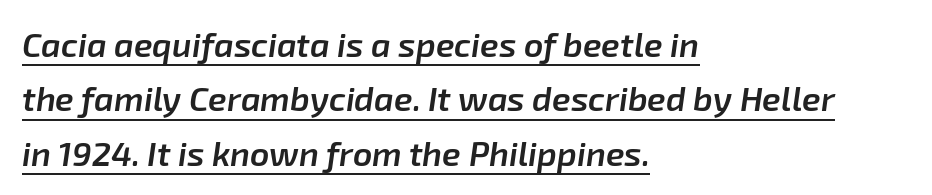
{"italic": "yes", "lean": "right", "slant_degrees": 8, "bold": "semi", "weight": "semibold", "width": "normal", "stroke_contrast": "low", "x_height": "medium", "monospaced": "no", "underline": "yes", "align": "left", "line_spacing": "normal", "line_spacing_ratio": 1.6, "letter_spacing": "normal", "letter_spacing_em": 0.0, "glyph_px": 34}
